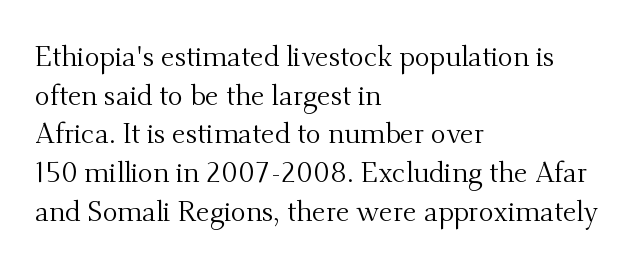
The image shows 28 px regular-weight serif type, upright; set left-aligned, normal line spacing (1.38x), normal letter spacing, not underlined; medium stroke contrast and a small x-height.
